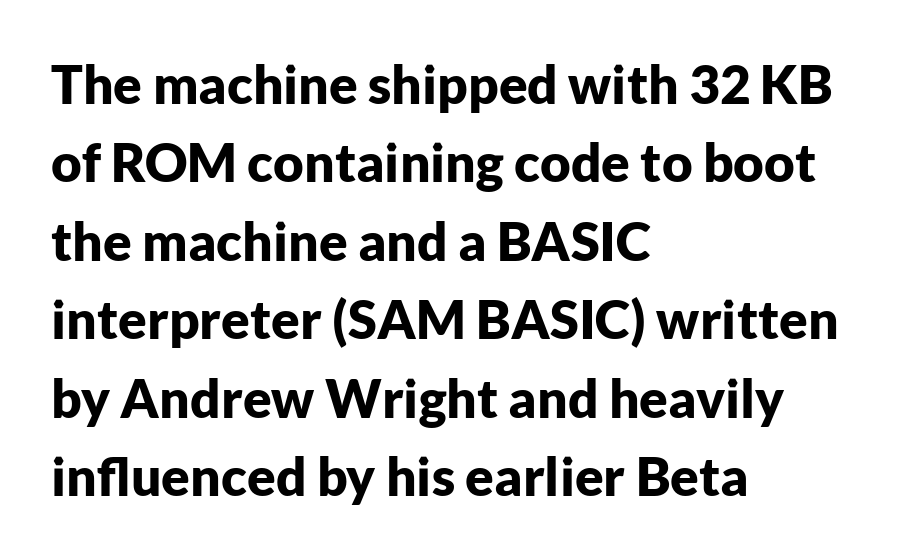
The image shows 53 px bold sans-serif type, upright; set left-aligned, normal line spacing (1.48x), normal letter spacing, not underlined; low stroke contrast and a medium x-height.
